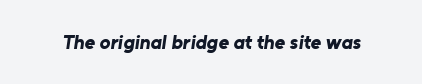
{"bold": "yes", "underline": "no", "letter_spacing": "normal", "letter_spacing_em": 0.0, "glyph_px": 20}
